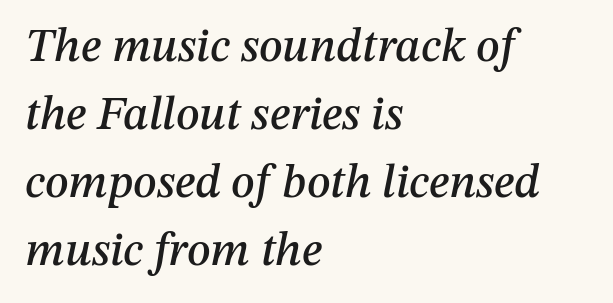
Q: Is the text italic (slanted)? A: Yes, it leans right by about 12 degrees.
Q: Is the text underlined? A: No.
Q: How is the paragraph aligned? A: Left-aligned.
Q: Is the spacing between letters normal or unusually wide? A: Normal.
Q: Is the spacing between lines tight, normal or loose? A: Normal.
Q: Width (condensed, normal, or wide)? A: Normal.
Q: Stroke contrast? A: Medium.
Q: x-height? A: Medium.
Q: Monospaced? A: No.
